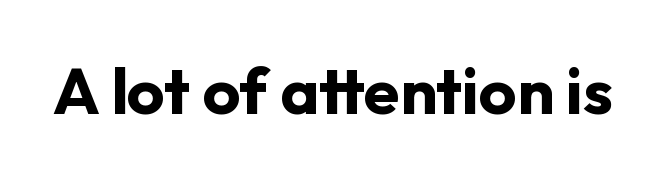
Q: Is the text bold? A: Yes.
Q: Is the text italic (slanted)? A: No, it is upright.
Q: Is the typeface a serif or a sans-serif typeface? A: Sans-serif.
Q: Is the text underlined? A: No.
Q: Is the spacing between letters normal or unusually wide? A: Normal.
Q: Width (condensed, normal, or wide)? A: Normal.
Q: Stroke contrast? A: Low.
Q: x-height? A: Medium.
Q: Monospaced? A: No.
